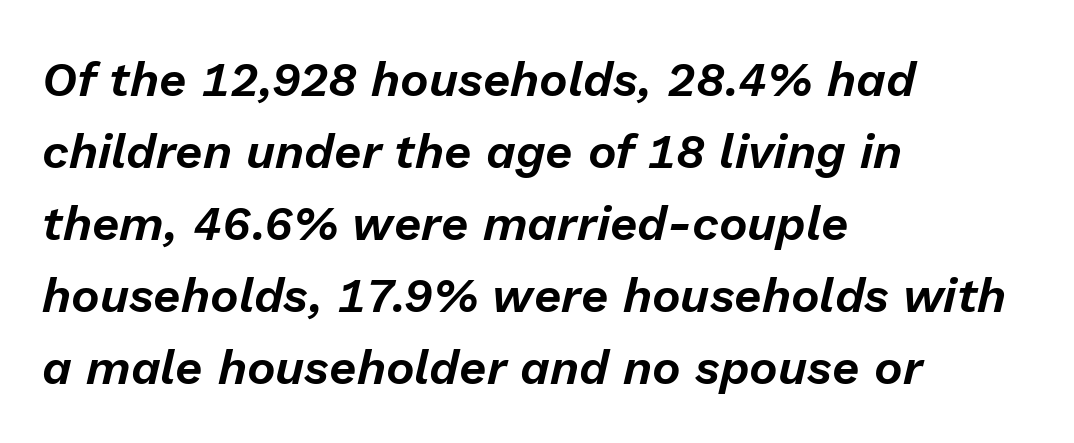
The image shows 48 px text type, italic (leaning right); set left-aligned, normal line spacing (1.5x), normal letter spacing, not underlined; low stroke contrast and a medium x-height.
